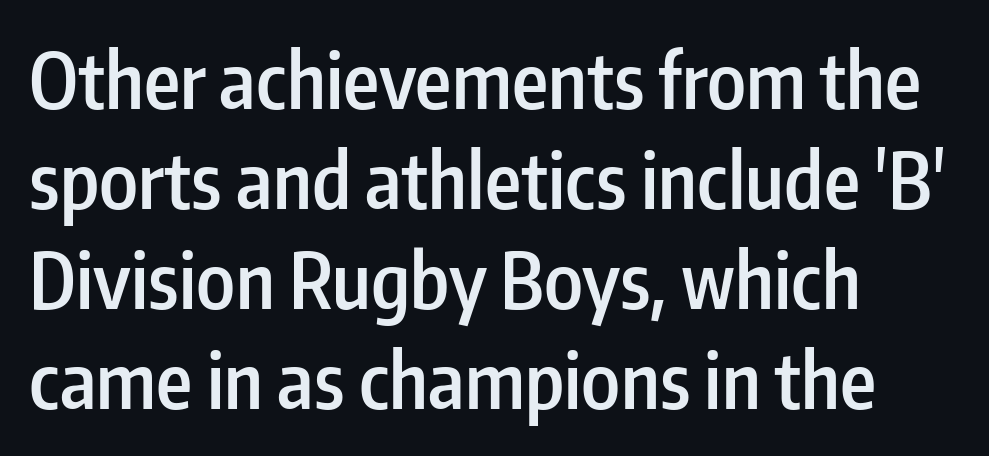
Words float on clear page, feet unadorned. Type style note: lacks serifs. Think of a printed novel: that variable character pitch is what you see here. Does the weight exceed regular? Yes, but only to semibold. Compared with typical body copy, the letter spacing here is the same. Quick note: not italic, upright.
